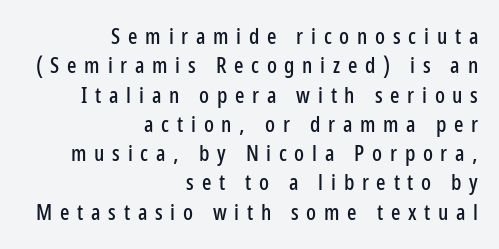
The image shows 22 px text type, upright; set right-aligned, normal line spacing (1.33x), unusually wide letter spacing (+0.35 em), not underlined.
